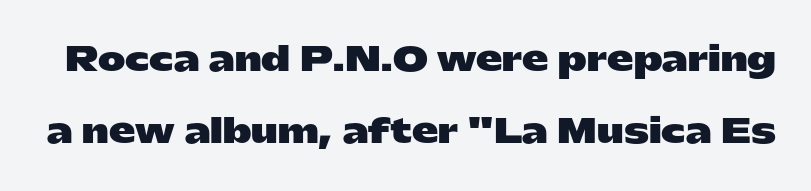
{"serif": "no", "italic": "no", "bold": "yes", "weight": "heavy", "width": "wide", "stroke_contrast": "low", "x_height": "medium", "monospaced": "no", "underline": "no", "line_spacing": "loose", "line_spacing_ratio": 2.19, "letter_spacing": "normal", "letter_spacing_em": 0.0, "glyph_px": 33}
